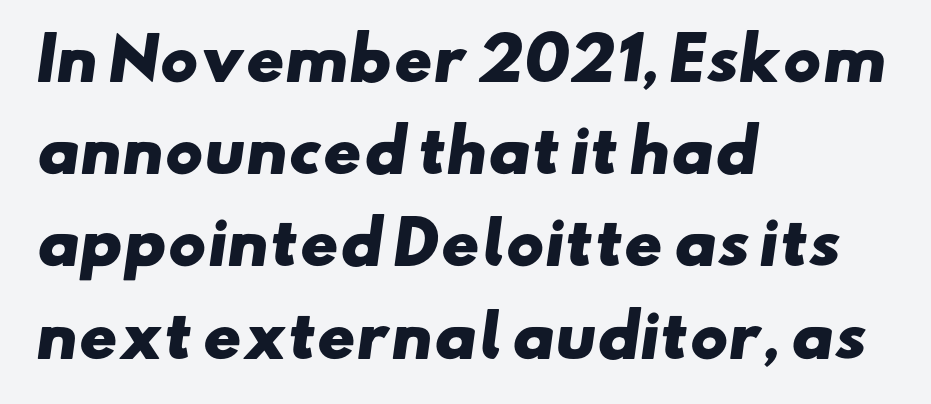
Glyph-to-glyph distance matches everyday printed text. Rows of type keep a routine distance in the vertical direction. The designer went with a sans here, leaving each stem footless. What weight is shown? A full bold with thick strokes. Rule under the text: the space is simply empty.
